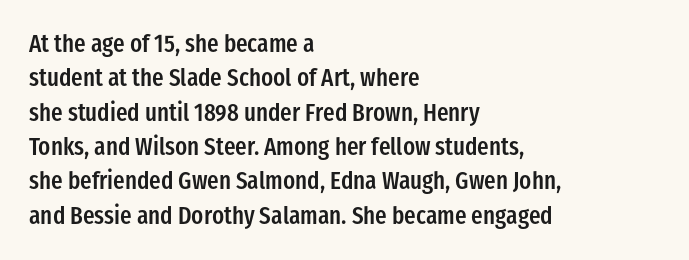
Q: Is the text bold? A: Semi-bold.
Q: Is the text italic (slanted)? A: No, it is upright.
Q: Is the text underlined? A: No.
Q: How is the paragraph aligned? A: Left-aligned.
Q: Is the spacing between letters normal or unusually wide? A: Normal.
Q: Is the spacing between lines tight, normal or loose? A: Normal.
